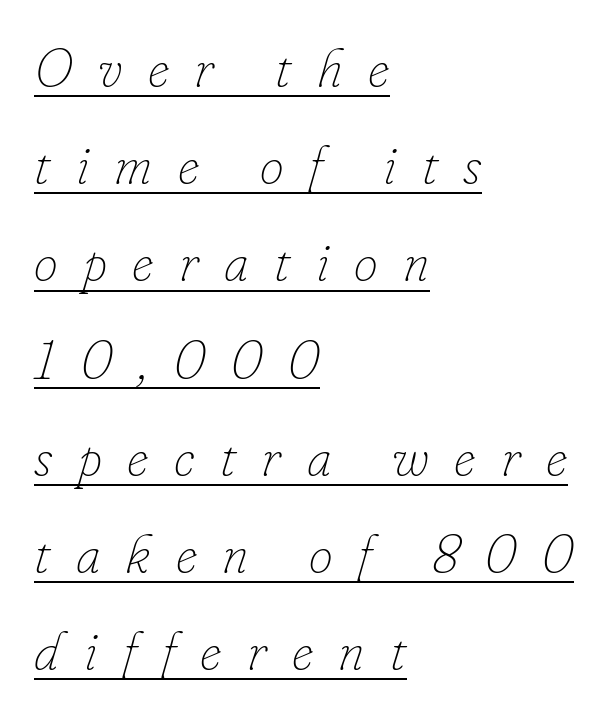
{"italic": "yes", "lean": "right", "slant_degrees": 16, "bold": "no", "weight": "thin", "width": "normal", "stroke_contrast": "low", "x_height": "small", "monospaced": "no", "underline": "yes", "align": "left", "line_spacing_ratio": 1.8, "letter_spacing": "wide", "letter_spacing_em": 0.47, "glyph_px": 54}
